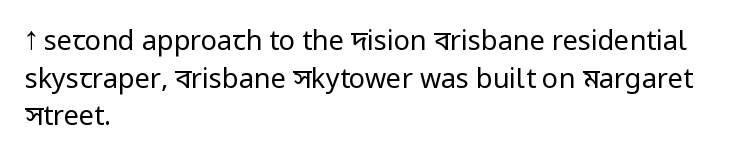
The image shows 27 px text type, upright; set left-aligned, normal line spacing (1.39x), normal letter spacing, not underlined.
